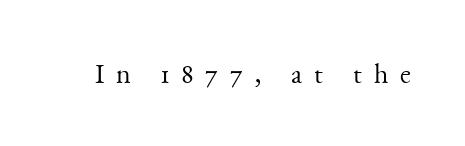
Observe the wide spacing: letters keep a clear distance from each other. Ink coverage per letter is moderate at most. Each letter keeps its own natural width here, so spacing adapts to shape. Type style note: has serifs.
